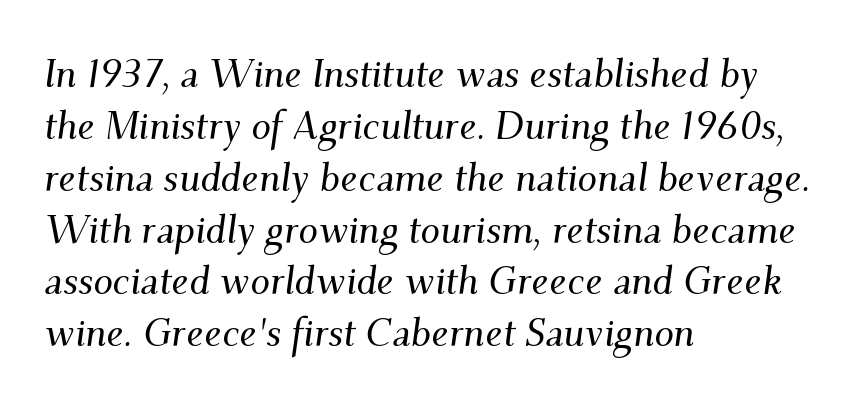
The image shows 39 px serif type, italic (leaning right); set left-aligned, normal line spacing (1.33x), normal letter spacing, not underlined; medium stroke contrast and a small x-height.
